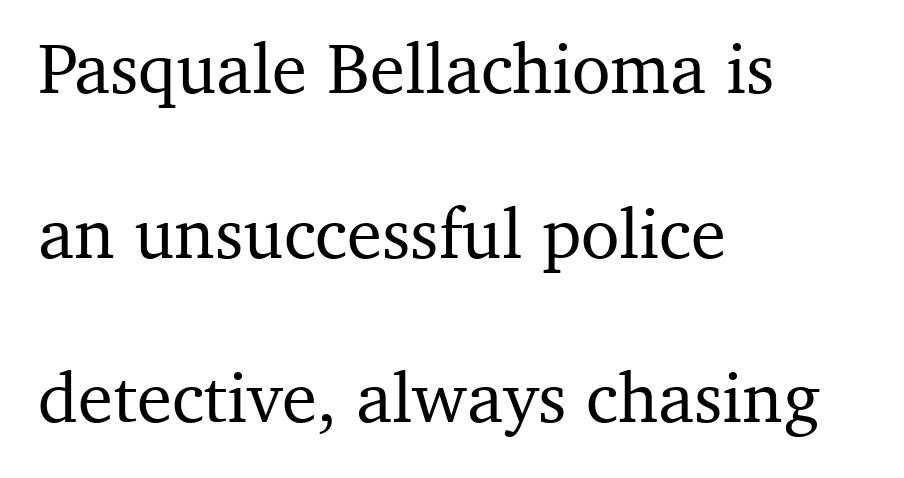
Q: Is the text italic (slanted)? A: No, it is upright.
Q: Is the typeface a serif or a sans-serif typeface? A: Serif.
Q: Is the text underlined? A: No.
Q: How is the paragraph aligned? A: Left-aligned.
Q: Is the spacing between letters normal or unusually wide? A: Normal.
Q: Is the spacing between lines tight, normal or loose? A: Loose.
Q: Width (condensed, normal, or wide)? A: Normal.
Q: Stroke contrast? A: Medium.
Q: x-height? A: Medium.
Q: Monospaced? A: No.
